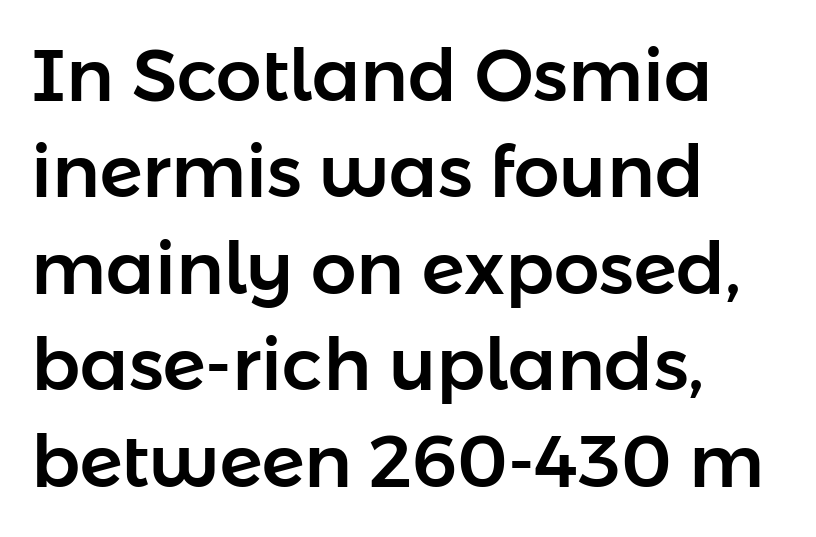
The image shows 72 px sans-serif type, upright; set left-aligned, normal line spacing (1.34x), normal letter spacing, not underlined; low stroke contrast and a medium x-height.
